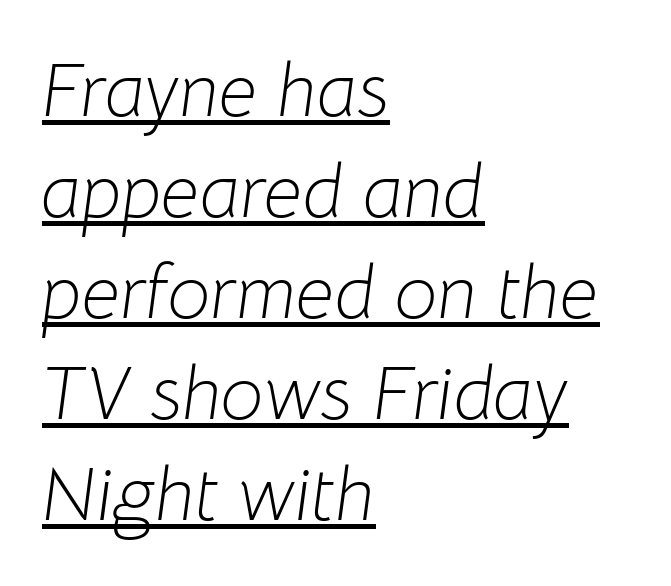
Q: Is the text bold? A: No.
Q: Is the text italic (slanted)? A: Yes, it leans right by about 8 degrees.
Q: Is the text underlined? A: Yes.
Q: How is the paragraph aligned? A: Left-aligned.
Q: Is the spacing between letters normal or unusually wide? A: Normal.
Q: Is the spacing between lines tight, normal or loose? A: Normal.
Q: Width (condensed, normal, or wide)? A: Normal.
Q: Stroke contrast? A: Low.
Q: x-height? A: Medium.
Q: Monospaced? A: No.
